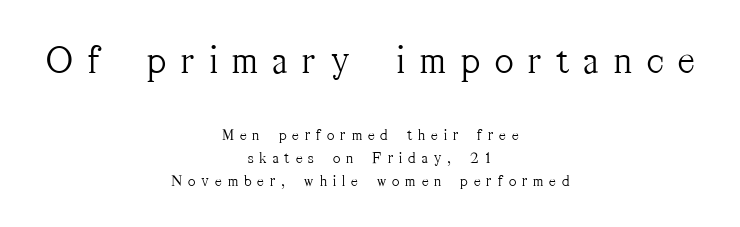
{"serif": "yes", "italic": "no", "bold": "no", "weight": "light", "width": "condensed", "stroke_contrast": "medium", "x_height": "medium", "monospaced": "no", "underline": "no", "align": "center", "line_spacing": "normal", "line_spacing_ratio": 1.41, "letter_spacing": "wide", "letter_spacing_em": 0.38, "larger_block": "first", "size_ratio": 2.5, "glyph_px": 40}
